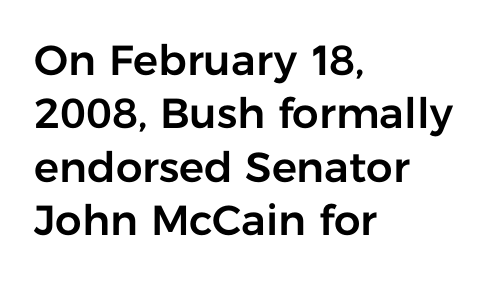
{"serif": "no", "italic": "no", "width": "normal", "stroke_contrast": "low", "x_height": "medium", "monospaced": "no", "underline": "no", "align": "left", "line_spacing": "normal", "line_spacing_ratio": 1.27, "letter_spacing": "normal", "letter_spacing_em": 0.0, "glyph_px": 42}
